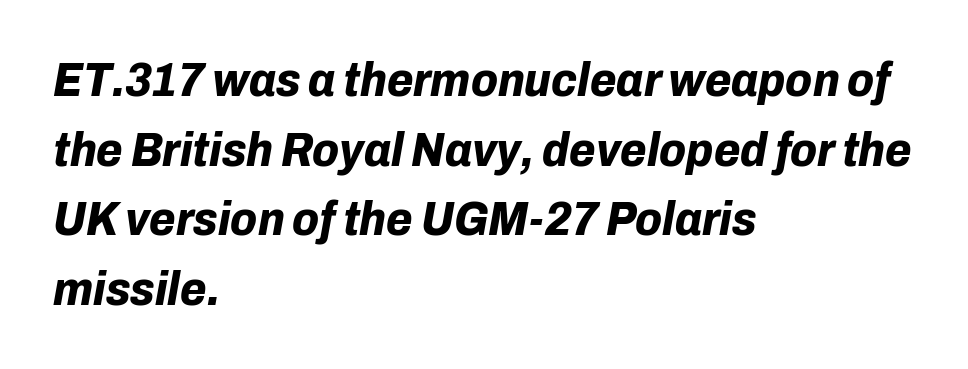
The image shows 48 px bold type, italic (leaning right); set left-aligned, normal line spacing (1.45x), normal letter spacing, not underlined; low stroke contrast and a medium x-height.
